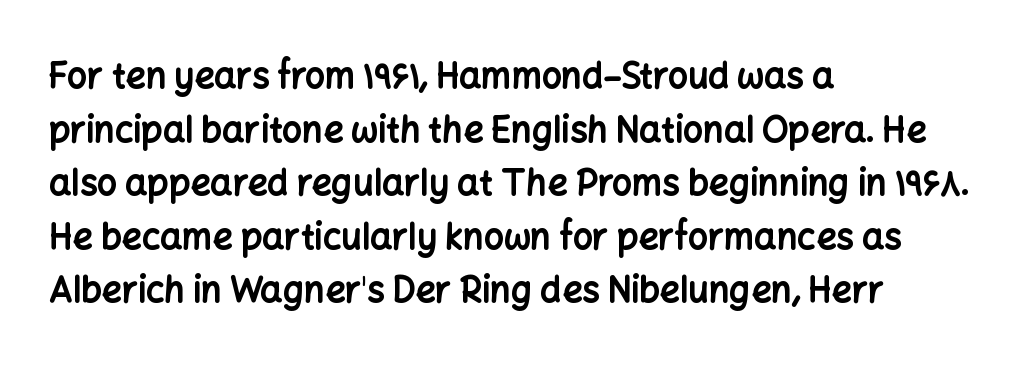
{"serif": "no", "italic": "no", "bold": "yes", "weight": "bold", "width": "normal", "stroke_contrast": "low", "x_height": "medium", "monospaced": "no", "underline": "no", "align": "left", "line_spacing": "normal", "line_spacing_ratio": 1.53, "letter_spacing": "normal", "letter_spacing_em": 0.0, "glyph_px": 35}
